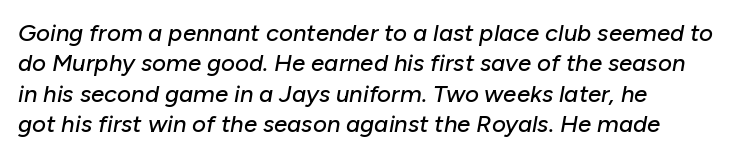
Q: Is the text italic (slanted)? A: Yes, it leans right by about 10 degrees.
Q: Is the text underlined? A: No.
Q: How is the paragraph aligned? A: Left-aligned.
Q: Is the spacing between letters normal or unusually wide? A: Normal.
Q: Is the spacing between lines tight, normal or loose? A: Normal.
